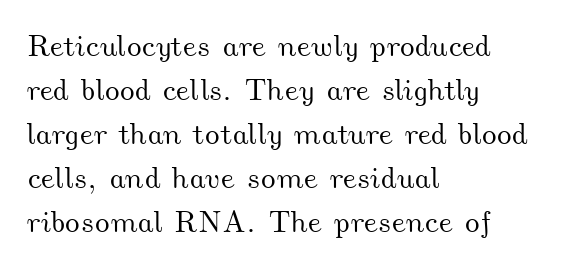
Leading matches the norm, producing a regular column. Tracking value appears to be zero — textbook default spacing. A classic flush-left, rag-right setting is used for this passage. The space directly below the letters is spotless. Each letter keeps its own natural width here, so spacing adapts to shape.
